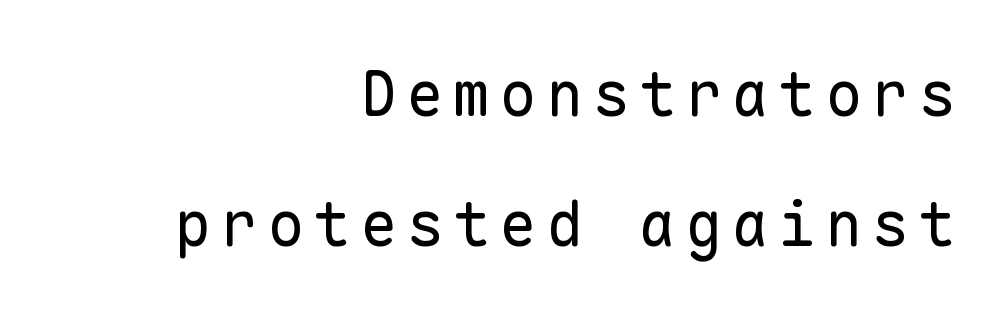
Q: Is the text bold? A: No.
Q: Is the text italic (slanted)? A: No, it is upright.
Q: Is the typeface a serif or a sans-serif typeface? A: Sans-serif.
Q: Is the text underlined? A: No.
Q: How is the paragraph aligned? A: Right-aligned.
Q: Is the spacing between lines tight, normal or loose? A: Loose.
Q: Width (condensed, normal, or wide)? A: Normal.
Q: Stroke contrast? A: Low.
Q: x-height? A: Medium.
Q: Monospaced? A: Yes.
